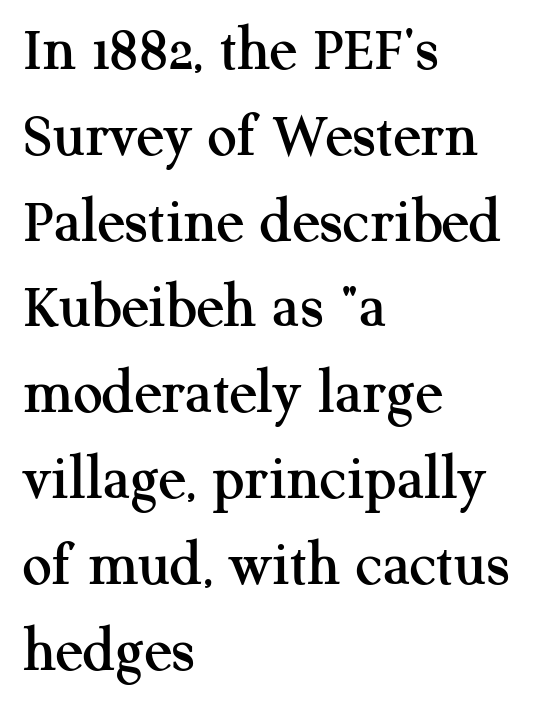
The image shows 65 px serif type, upright; set left-aligned, normal line spacing (1.32x), normal letter spacing, not underlined; medium stroke contrast and a medium x-height.
